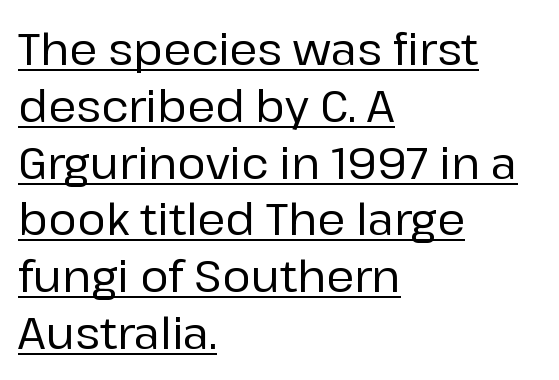
The image shows 43 px sans-serif type, upright; set left-aligned, normal line spacing (1.32x), normal letter spacing, underlined; low stroke contrast and a medium x-height.
